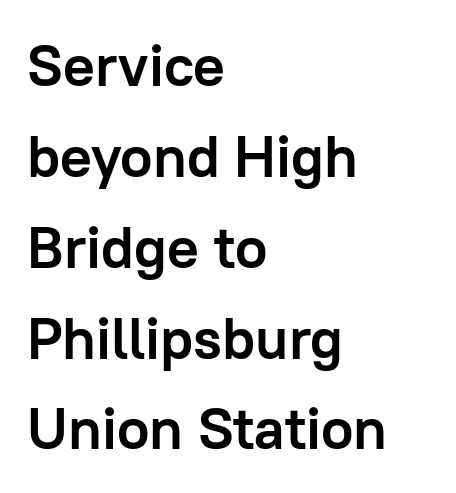
Q: Is the text bold? A: Yes.
Q: Is the text italic (slanted)? A: No, it is upright.
Q: Is the typeface a serif or a sans-serif typeface? A: Sans-serif.
Q: Is the text underlined? A: No.
Q: How is the paragraph aligned? A: Left-aligned.
Q: Is the spacing between letters normal or unusually wide? A: Normal.
Q: Is the spacing between lines tight, normal or loose? A: Normal.
Q: Width (condensed, normal, or wide)? A: Normal.
Q: Stroke contrast? A: Low.
Q: x-height? A: Medium.
Q: Monospaced? A: No.
